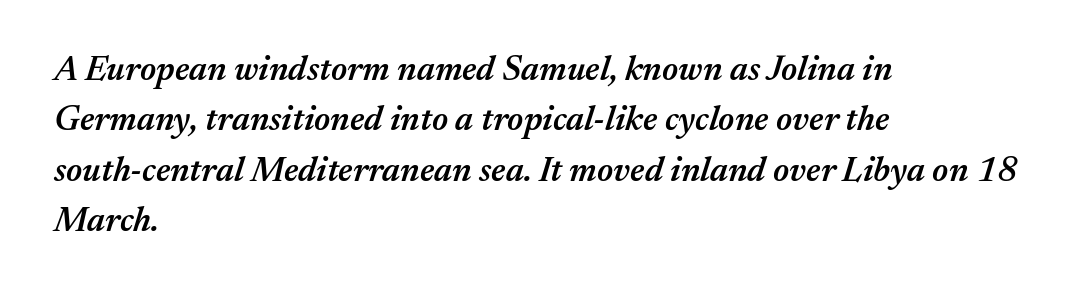
The passage shown is typed in a proportional face where columns would drift. The passage shown is not underscored anywhere. How heavy is the stroke? Medium-heavy — a semibold, shy of bold. Where is the straight margin? On the left. The passage shown has conventional tracking throughout. Quick note: italic.
